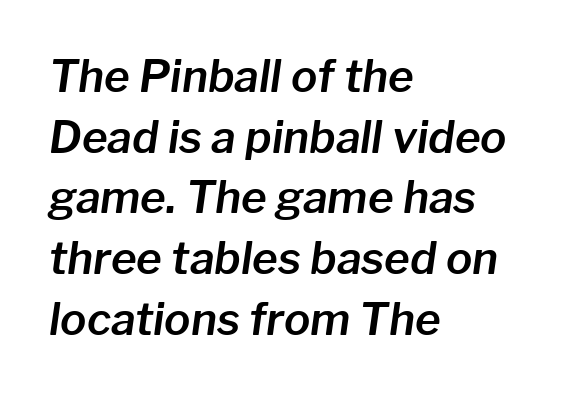
The image shows 44 px text type, italic (leaning right); set left-aligned, normal line spacing (1.38x), normal letter spacing, not underlined; low stroke contrast and a medium x-height.
